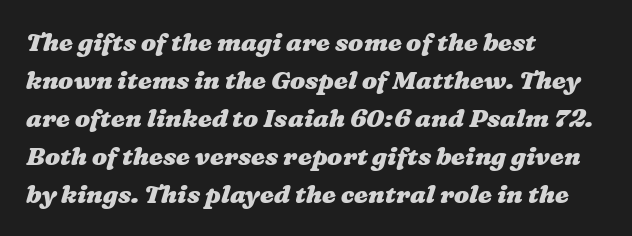
{"bold": "yes", "underline": "no", "align": "left", "line_spacing": "normal", "line_spacing_ratio": 1.52, "letter_spacing": "normal", "letter_spacing_em": 0.0, "glyph_px": 25}
